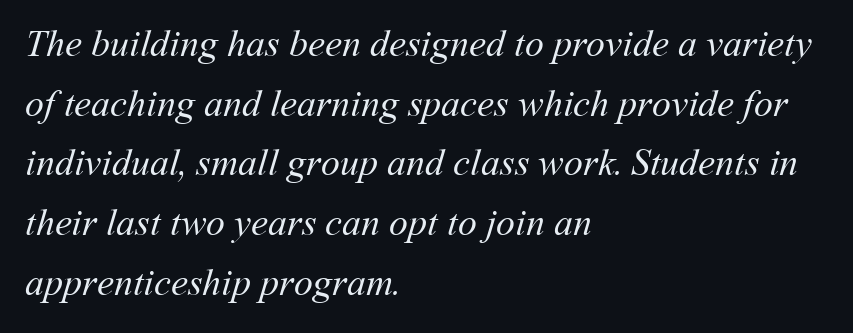
Q: Is the text bold? A: No.
Q: Is the text underlined? A: No.
Q: How is the paragraph aligned? A: Left-aligned.
Q: Is the spacing between letters normal or unusually wide? A: Normal.
Q: Is the spacing between lines tight, normal or loose? A: Normal.
Q: Width (condensed, normal, or wide)? A: Normal.
Q: Stroke contrast? A: Medium.
Q: x-height? A: Medium.
Q: Monospaced? A: No.
